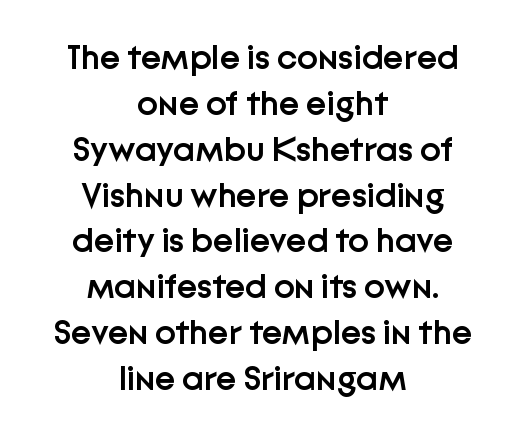
Q: Is the text bold? A: Semi-bold.
Q: Is the text italic (slanted)? A: No, it is upright.
Q: Is the typeface a serif or a sans-serif typeface? A: Sans-serif.
Q: Is the text underlined? A: No.
Q: How is the paragraph aligned? A: Centered.
Q: Is the spacing between letters normal or unusually wide? A: Normal.
Q: Is the spacing between lines tight, normal or loose? A: Normal.
Q: Width (condensed, normal, or wide)? A: Normal.
Q: Stroke contrast? A: Low.
Q: x-height? A: Medium.
Q: Monospaced? A: No.
